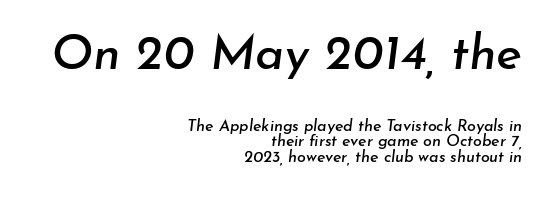
The image shows 49 px text type, italic (leaning right); set right-aligned, tight line spacing (0.97x), normal letter spacing, not underlined; the first (top) block is 3.06x larger; low stroke contrast and a small x-height.
